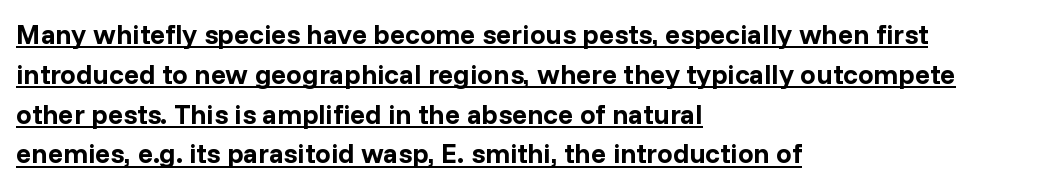
Q: Is the text bold? A: Yes.
Q: Is the text italic (slanted)? A: No, it is upright.
Q: Is the typeface a serif or a sans-serif typeface? A: Sans-serif.
Q: Is the text underlined? A: Yes.
Q: How is the paragraph aligned? A: Left-aligned.
Q: Is the spacing between letters normal or unusually wide? A: Normal.
Q: Is the spacing between lines tight, normal or loose? A: Normal.
Q: Width (condensed, normal, or wide)? A: Normal.
Q: Stroke contrast? A: Low.
Q: x-height? A: Medium.
Q: Monospaced? A: No.
